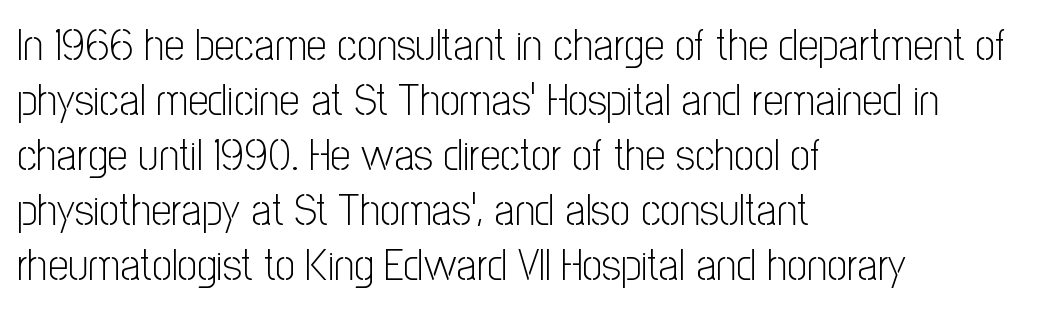
The image shows 45 px light, condensed sans-serif type, upright; set left-aligned, line spacing 1.22x, normal letter spacing, not underlined; low stroke contrast and a medium x-height.
